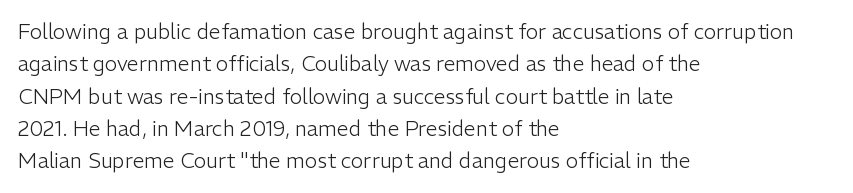
Words float on clear page, feet unadorned. Letters have the restrained weight of plain body copy at most. Horizontal alignment here is leftward, the default for most running prose. Whoever set this chose a conventional vertical rhythm. This sample uses an upright cut, with every glyph sitting square on the baseline.
